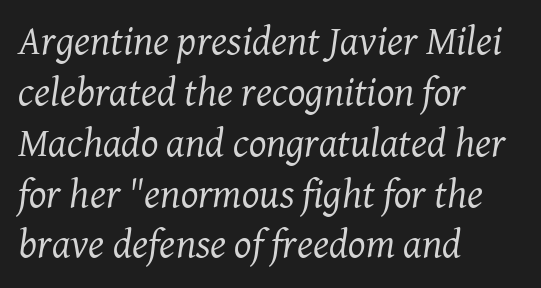
{"serif": "yes", "italic": "yes", "lean": "right", "slant_degrees": 8, "bold": "no", "weight": "regular", "width": "normal", "stroke_contrast": "medium", "x_height": "medium", "monospaced": "no", "underline": "no", "align": "left", "line_spacing_ratio": 1.24, "letter_spacing": "normal", "letter_spacing_em": 0.0, "glyph_px": 41}
